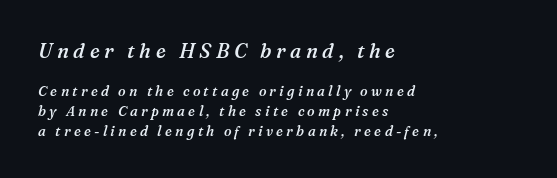
The image shows 20 px text type, italic (leaning right); set left-aligned, normal line spacing (1.41x), unusually wide letter spacing (+0.23 em), not underlined; the first (top) block is 1.43x larger.
